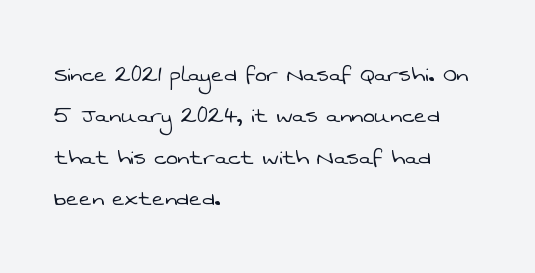
The image shows 27 px text type; set left-aligned, normal line spacing (1.53x), normal letter spacing, not underlined.
